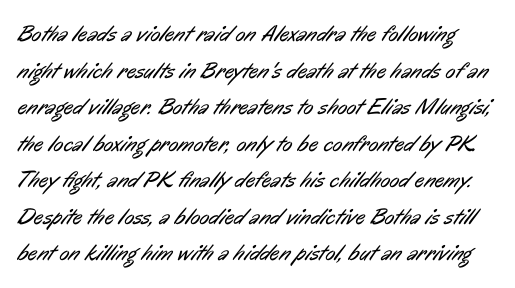
Rule under the text: the space is simply empty. Weight: regular or lighter. Does extra space separate the letters? No, they use regular spacing. Regular leading.
